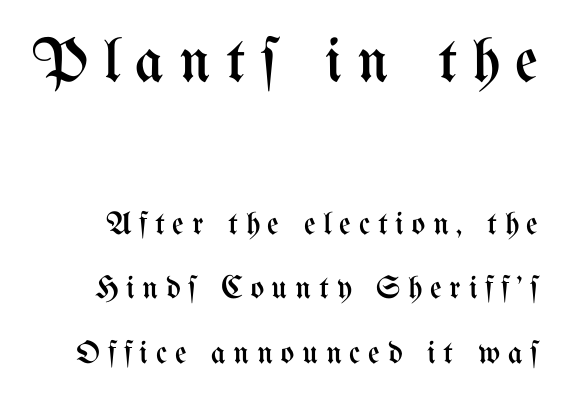
{"italic": "no", "bold": "no", "weight": "regular", "width": "condensed", "stroke_contrast": "medium", "x_height": "medium", "monospaced": "no", "underline": "no", "line_spacing": "loose", "line_spacing_ratio": 2.01, "letter_spacing": "wide", "letter_spacing_em": 0.24, "larger_block": "first", "size_ratio": 1.97, "glyph_px": 63}
